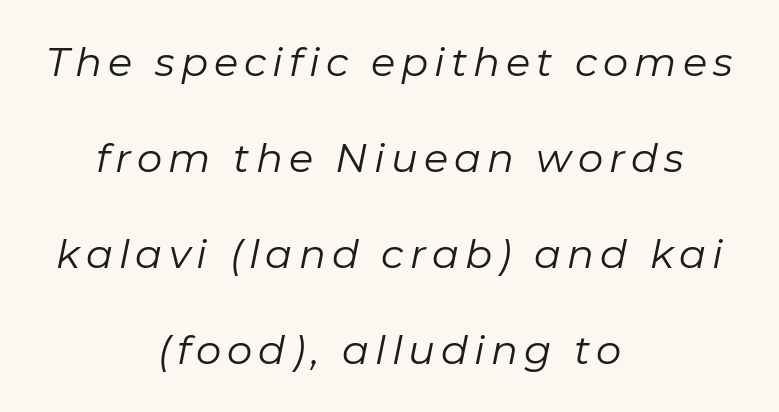
Q: Is the text bold? A: No.
Q: Is the text italic (slanted)? A: Yes, it leans right by about 11 degrees.
Q: Is the text underlined? A: No.
Q: How is the paragraph aligned? A: Centered.
Q: Is the spacing between lines tight, normal or loose? A: Loose.
Q: Width (condensed, normal, or wide)? A: Normal.
Q: Stroke contrast? A: Low.
Q: x-height? A: Medium.
Q: Monospaced? A: No.
